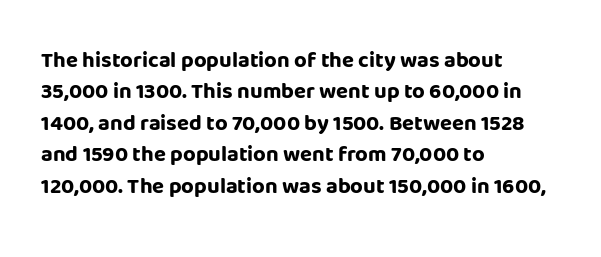
{"italic": "no", "bold": "yes", "underline": "no", "align": "left", "line_spacing": "normal", "line_spacing_ratio": 1.43, "letter_spacing": "normal", "letter_spacing_em": 0.0, "glyph_px": 22}
